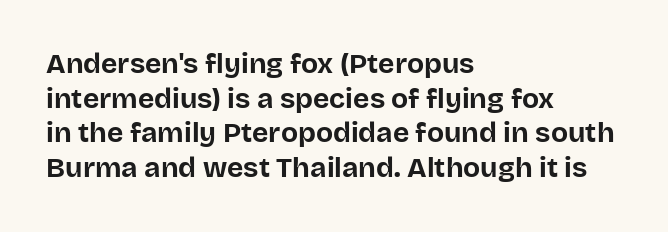
Q: Is the text bold? A: Yes.
Q: Is the text italic (slanted)? A: No, it is upright.
Q: Is the typeface a serif or a sans-serif typeface? A: Sans-serif.
Q: Is the text underlined? A: No.
Q: How is the paragraph aligned? A: Left-aligned.
Q: Is the spacing between letters normal or unusually wide? A: Normal.
Q: Width (condensed, normal, or wide)? A: Normal.
Q: Stroke contrast? A: Low.
Q: x-height? A: Large.
Q: Monospaced? A: No.
